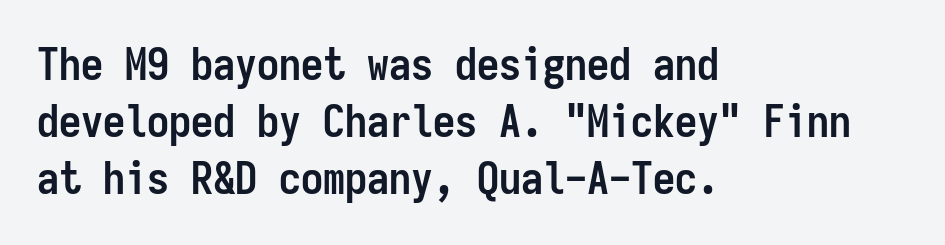
The image shows 44 px semibold, condensed sans-serif type, upright, monospaced; set left-aligned, normal line spacing (1.3x), normal letter spacing, not underlined; low stroke contrast and a medium x-height.
